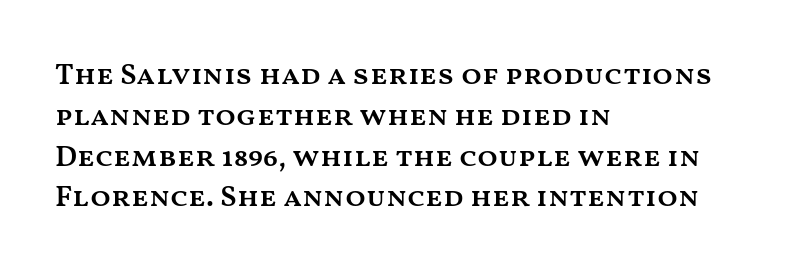
This sample keeps an unexceptional amount of space between lines. You could call the tracking neutral — neither tight nor loose. Every letter is mildly thick-stroked: semibold rather than bold. The paragraph shown leans on its left margin. Quick note: not italic, upright. The rendering uses natural spacing where letterforms have individual widths.
